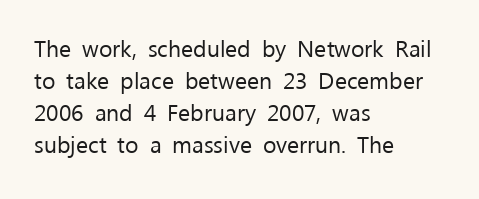
The image shows 23 px text type, upright; set left-aligned, normal line spacing (1.39x), normal letter spacing, not underlined.
